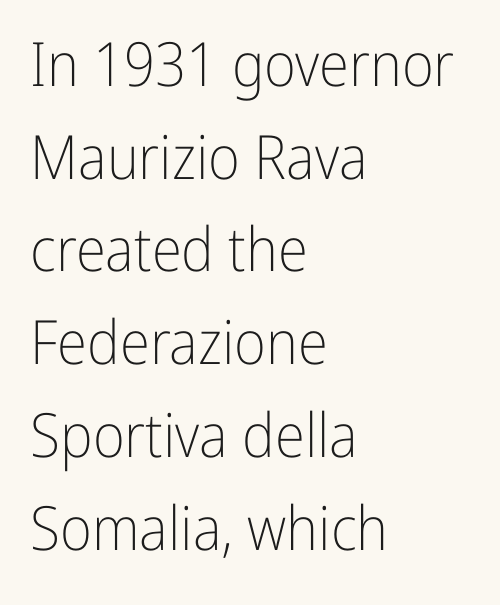
{"serif": "no", "italic": "no", "bold": "no", "weight": "light", "width": "condensed", "stroke_contrast": "low", "x_height": "medium", "monospaced": "no", "underline": "no", "align": "left", "line_spacing": "normal", "line_spacing_ratio": 1.52, "letter_spacing": "normal", "letter_spacing_em": 0.0, "glyph_px": 61}
